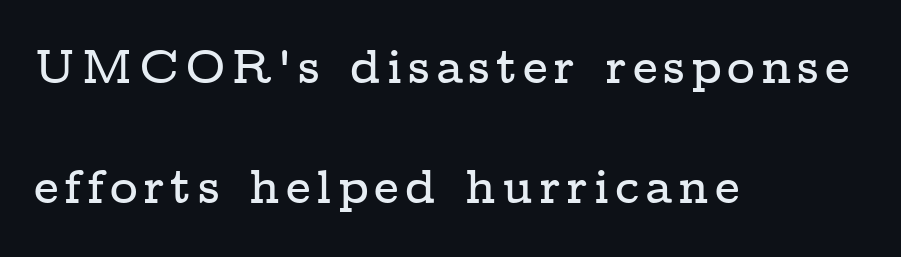
Is this a fixed-width face? No — the glyphs have proportional, varying widths. Font category for this specimen: serif. Short and long lines alike share a common starting point at left. The strip under each line holds only bare page.
